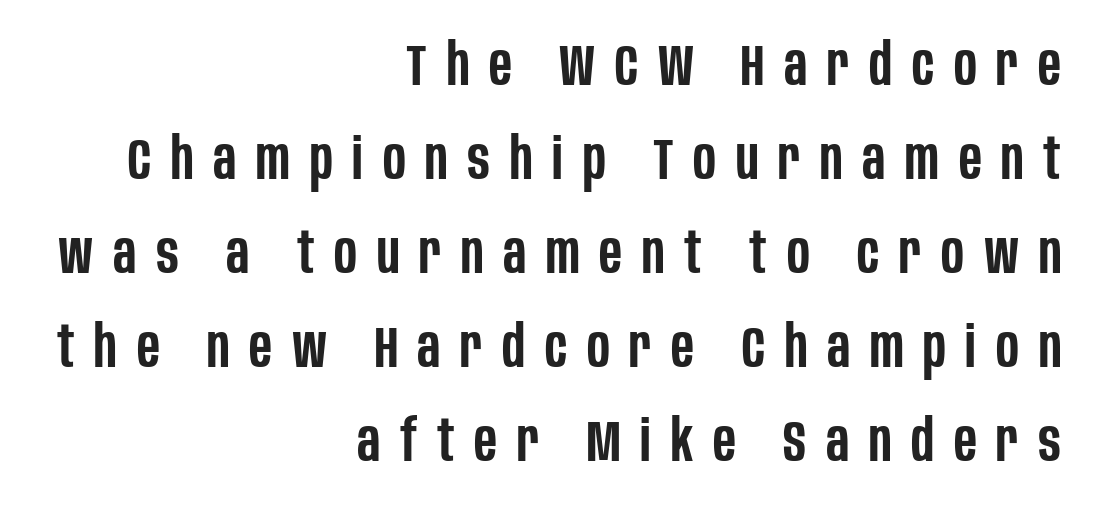
{"serif": "no", "italic": "no", "bold": "semi", "weight": "semibold", "width": "condensed", "stroke_contrast": "low", "x_height": "large", "monospaced": "no", "underline": "no", "align": "right", "line_spacing": "normal", "line_spacing_ratio": 1.62, "letter_spacing": "wide", "letter_spacing_em": 0.34, "glyph_px": 58}
